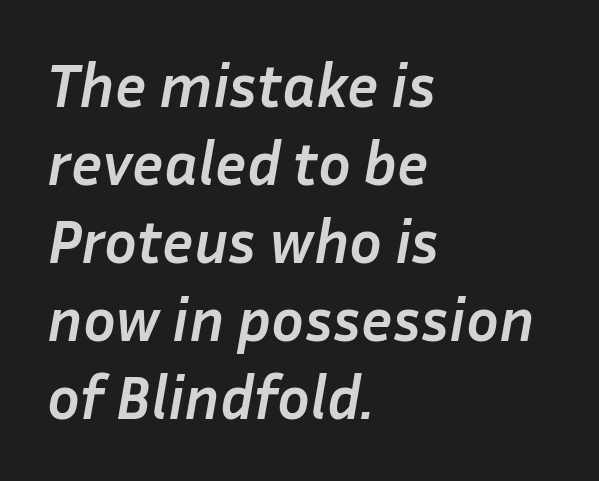
The image shows 61 px semibold type, italic (leaning right); set left-aligned, normal line spacing (1.28x), normal letter spacing, not underlined; low stroke contrast and a medium x-height.
